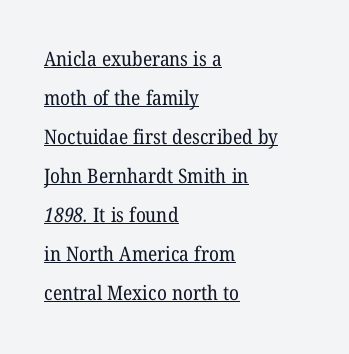
{"bold": "no", "underline": "yes", "align": "left", "line_spacing": "loose", "line_spacing_ratio": 1.95, "letter_spacing": "normal", "letter_spacing_em": 0.0, "glyph_px": 20}
